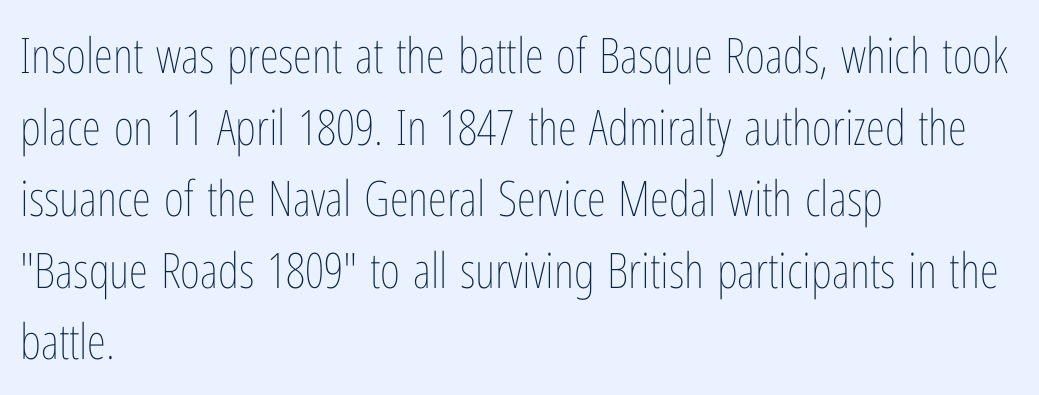
Q: Is the text bold? A: No.
Q: Is the text italic (slanted)? A: No, it is upright.
Q: Is the text underlined? A: No.
Q: How is the paragraph aligned? A: Left-aligned.
Q: Is the spacing between letters normal or unusually wide? A: Normal.
Q: Is the spacing between lines tight, normal or loose? A: Normal.
Q: Width (condensed, normal, or wide)? A: Condensed.
Q: Stroke contrast? A: Low.
Q: x-height? A: Medium.
Q: Monospaced? A: No.
